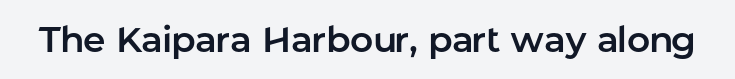
You could not count columns in this text — the font is proportionally spaced. This is roman type, the default non-slanted kind. Short note: letters normally spaced. Clear beneath every line of the passage. Font category for this specimen: sans-serif.
